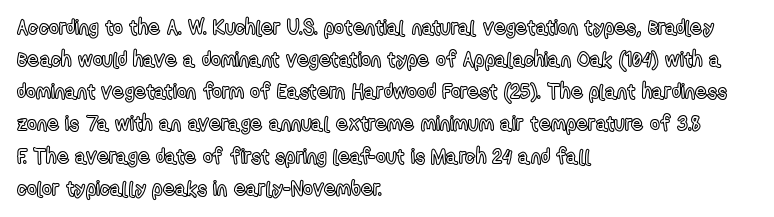
Layout note: lines flush left. The string is rendered with underlining switched off. The line texture is even and compact thanks to regular tracking. A roman cut, with each character standing at attention. The space between consecutive lines is moderate.
